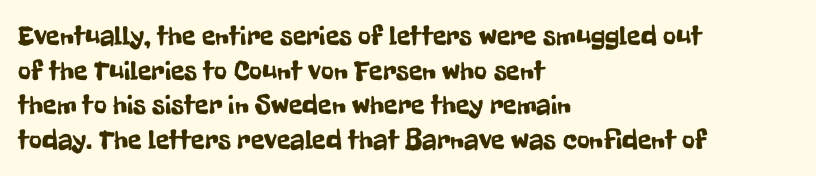
{"serif": "no", "italic": "no", "width": "condensed", "stroke_contrast": "low", "x_height": "medium", "monospaced": "no", "underline": "no", "align": "left", "line_spacing_ratio": 1.24, "letter_spacing": "normal", "letter_spacing_em": 0.0, "glyph_px": 28}
